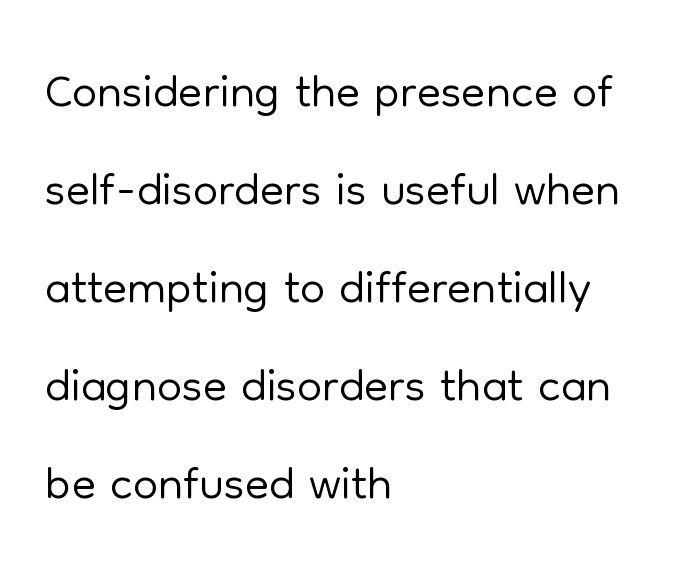
Q: Is the text bold? A: No.
Q: Is the text italic (slanted)? A: No, it is upright.
Q: Is the typeface a serif or a sans-serif typeface? A: Sans-serif.
Q: Is the text underlined? A: No.
Q: How is the paragraph aligned? A: Left-aligned.
Q: Is the spacing between letters normal or unusually wide? A: Normal.
Q: Is the spacing between lines tight, normal or loose? A: Normal.
Q: Width (condensed, normal, or wide)? A: Normal.
Q: Stroke contrast? A: Low.
Q: x-height? A: Medium.
Q: Monospaced? A: No.
